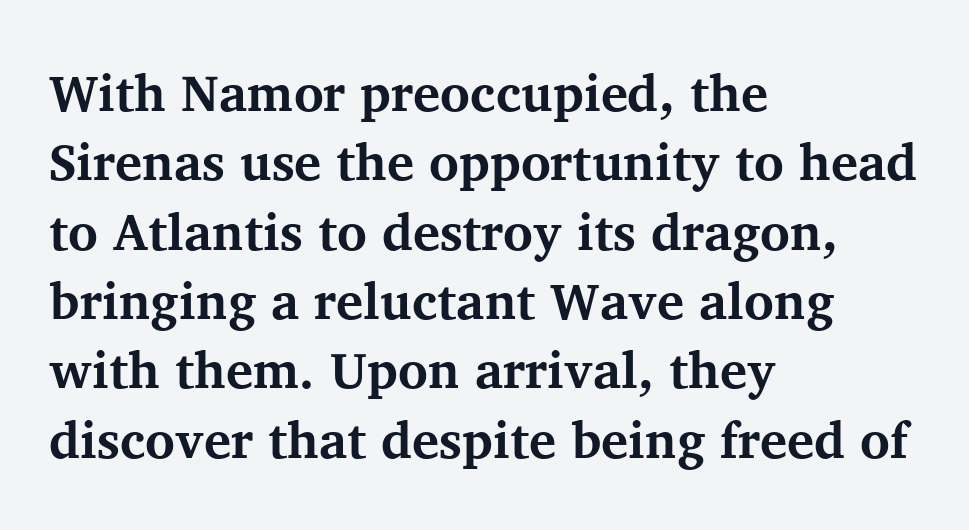
Q: Is the text bold? A: Yes.
Q: Is the text italic (slanted)? A: No, it is upright.
Q: Is the typeface a serif or a sans-serif typeface? A: Serif.
Q: Is the text underlined? A: No.
Q: How is the paragraph aligned? A: Left-aligned.
Q: Is the spacing between letters normal or unusually wide? A: Normal.
Q: Is the spacing between lines tight, normal or loose? A: Normal.
Q: Width (condensed, normal, or wide)? A: Normal.
Q: Stroke contrast? A: Medium.
Q: x-height? A: Medium.
Q: Monospaced? A: No.
